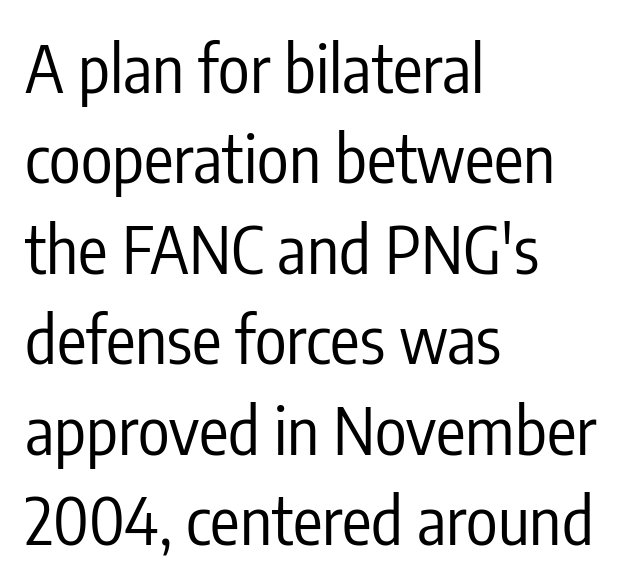
Q: Is the text bold? A: No.
Q: Is the text italic (slanted)? A: No, it is upright.
Q: Is the typeface a serif or a sans-serif typeface? A: Sans-serif.
Q: Is the text underlined? A: No.
Q: How is the paragraph aligned? A: Left-aligned.
Q: Is the spacing between letters normal or unusually wide? A: Normal.
Q: Is the spacing between lines tight, normal or loose? A: Normal.
Q: Width (condensed, normal, or wide)? A: Condensed.
Q: Stroke contrast? A: Low.
Q: x-height? A: Medium.
Q: Monospaced? A: No.
